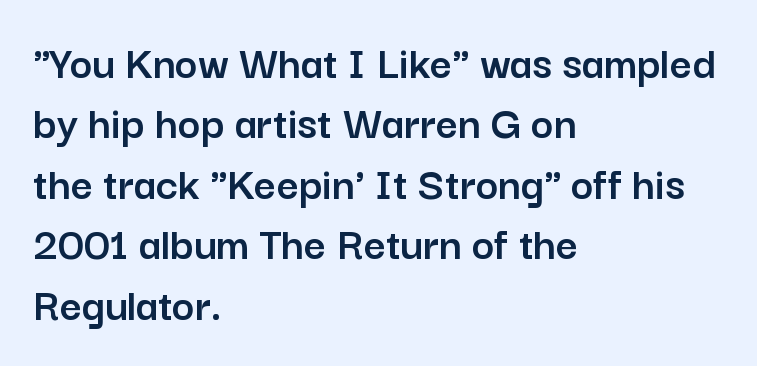
Q: Is the text italic (slanted)? A: No, it is upright.
Q: Is the typeface a serif or a sans-serif typeface? A: Sans-serif.
Q: Is the text underlined? A: No.
Q: How is the paragraph aligned? A: Left-aligned.
Q: Is the spacing between letters normal or unusually wide? A: Normal.
Q: Is the spacing between lines tight, normal or loose? A: Normal.
Q: Width (condensed, normal, or wide)? A: Normal.
Q: Stroke contrast? A: Low.
Q: x-height? A: Medium.
Q: Monospaced? A: No.
